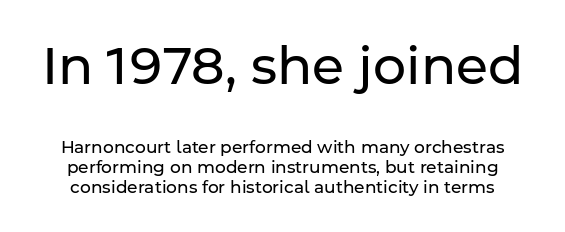
{"serif": "no", "italic": "no", "bold": "no", "weight": "regular", "width": "normal", "stroke_contrast": "low", "x_height": "medium", "monospaced": "no", "underline": "no", "line_spacing_ratio": 1.18, "letter_spacing": "normal", "letter_spacing_em": 0.0, "larger_block": "first", "size_ratio": 3.06, "glyph_px": 52}
